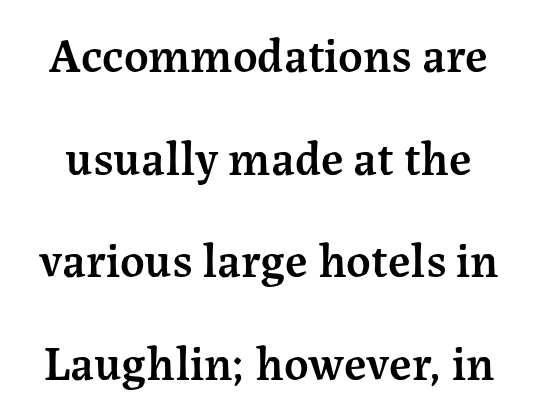
Q: Is the text bold? A: Semi-bold.
Q: Is the text italic (slanted)? A: No, it is upright.
Q: Is the typeface a serif or a sans-serif typeface? A: Serif.
Q: Is the text underlined? A: No.
Q: Is the spacing between letters normal or unusually wide? A: Normal.
Q: Is the spacing between lines tight, normal or loose? A: Loose.
Q: Width (condensed, normal, or wide)? A: Normal.
Q: Stroke contrast? A: Medium.
Q: x-height? A: Medium.
Q: Monospaced? A: No.
